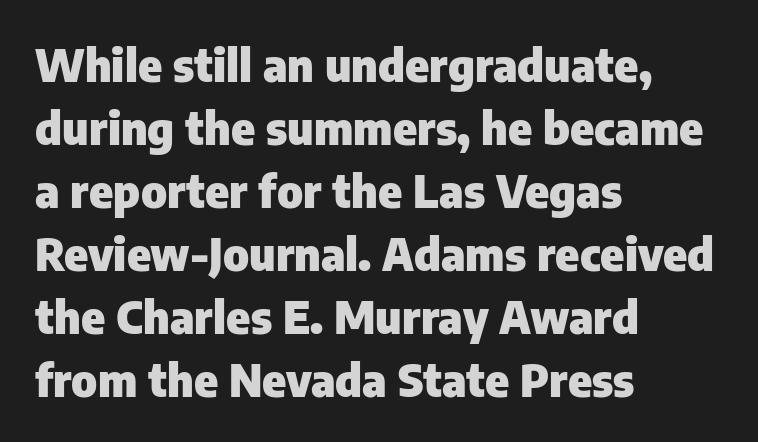
Q: Is the text bold? A: Yes.
Q: Is the text italic (slanted)? A: No, it is upright.
Q: Is the typeface a serif or a sans-serif typeface? A: Sans-serif.
Q: Is the text underlined? A: No.
Q: How is the paragraph aligned? A: Left-aligned.
Q: Is the spacing between letters normal or unusually wide? A: Normal.
Q: Is the spacing between lines tight, normal or loose? A: Normal.
Q: Width (condensed, normal, or wide)? A: Normal.
Q: Stroke contrast? A: Low.
Q: x-height? A: Medium.
Q: Monospaced? A: No.
